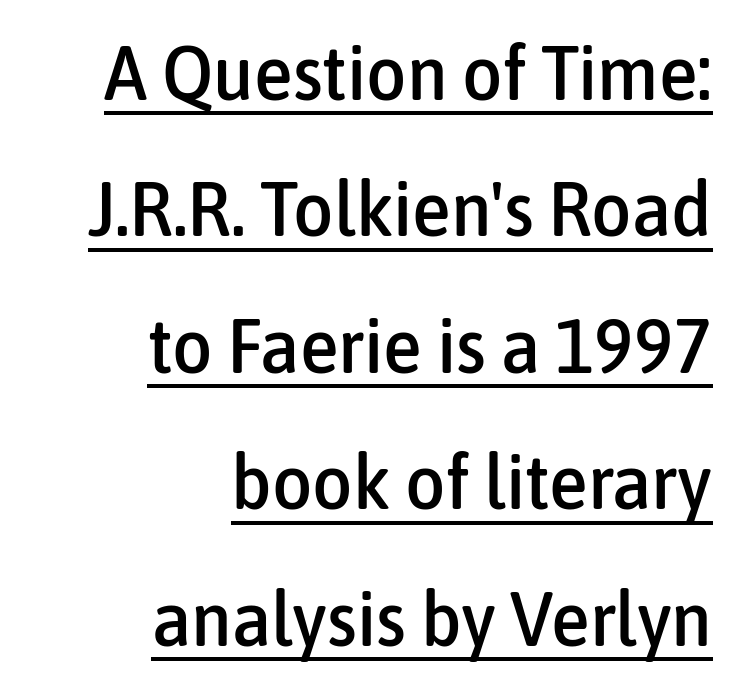
The image shows 78 px condensed sans-serif type, upright; set right-aligned, line spacing 1.75x, normal letter spacing, underlined; low stroke contrast and a medium x-height.
